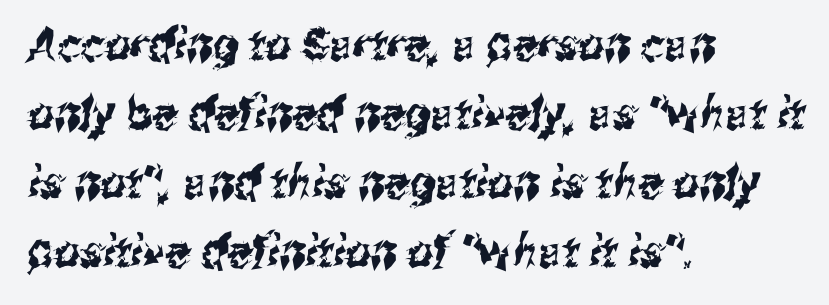
{"serif": "no", "width": "condensed", "stroke_contrast": "medium", "x_height": "medium", "monospaced": "no", "underline": "no", "align": "left", "line_spacing": "normal", "line_spacing_ratio": 1.53, "letter_spacing": "normal", "letter_spacing_em": 0.0, "glyph_px": 45}
